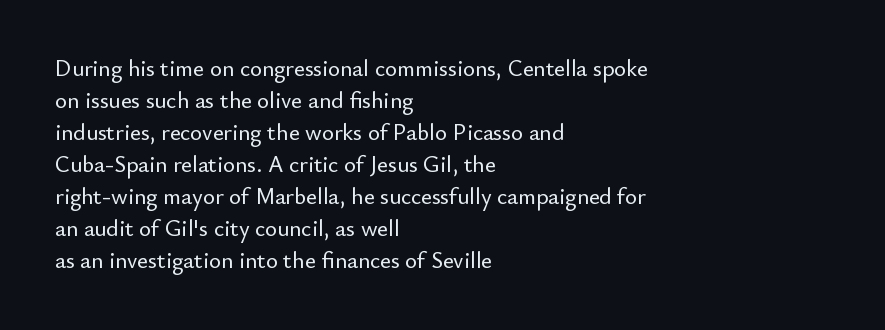
{"italic": "no", "underline": "no", "align": "left", "line_spacing": "normal", "line_spacing_ratio": 1.39, "letter_spacing": "normal", "letter_spacing_em": 0.0, "glyph_px": 23}
